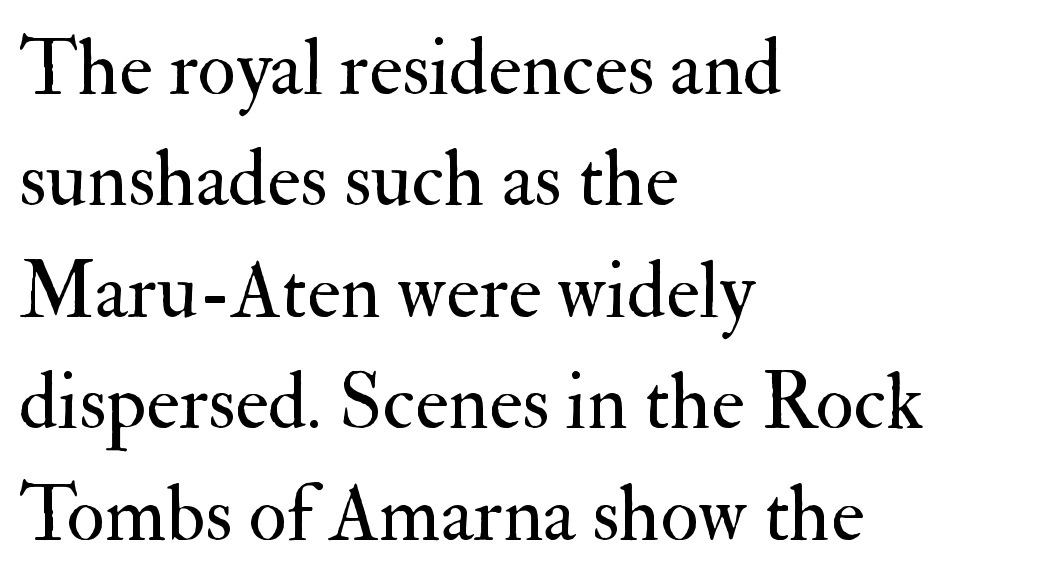
{"serif": "yes", "italic": "no", "bold": "no", "weight": "regular", "width": "normal", "stroke_contrast": "medium", "x_height": "small", "monospaced": "no", "underline": "no", "align": "left", "line_spacing": "normal", "line_spacing_ratio": 1.41, "letter_spacing": "normal", "letter_spacing_em": 0.0, "glyph_px": 79}
